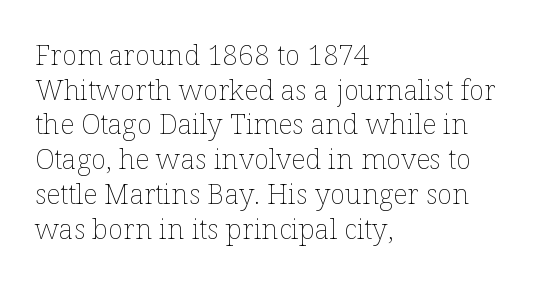
The image shows 28 px thin type, upright; set left-aligned, line spacing 1.24x, normal letter spacing, not underlined; low stroke contrast and a medium x-height.
